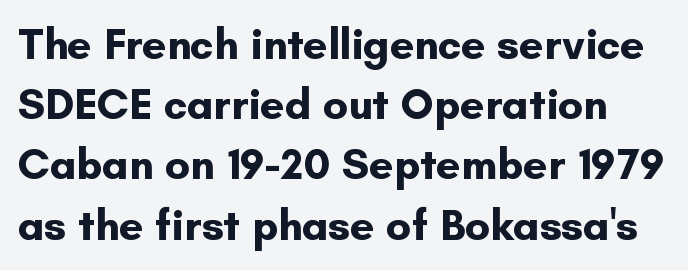
The image shows 43 px bold sans-serif type, upright; set normal line spacing (1.4x), normal letter spacing, not underlined; low stroke contrast and a small x-height.
